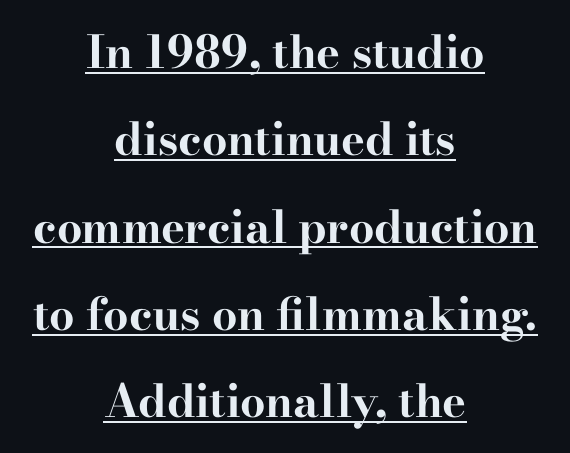
Q: Is the text bold? A: Yes.
Q: Is the text italic (slanted)? A: No, it is upright.
Q: Is the typeface a serif or a sans-serif typeface? A: Serif.
Q: Is the text underlined? A: Yes.
Q: How is the paragraph aligned? A: Centered.
Q: Is the spacing between letters normal or unusually wide? A: Normal.
Q: Is the spacing between lines tight, normal or loose? A: Loose.
Q: Width (condensed, normal, or wide)? A: Wide.
Q: Stroke contrast? A: High.
Q: x-height? A: Small.
Q: Monospaced? A: No.
